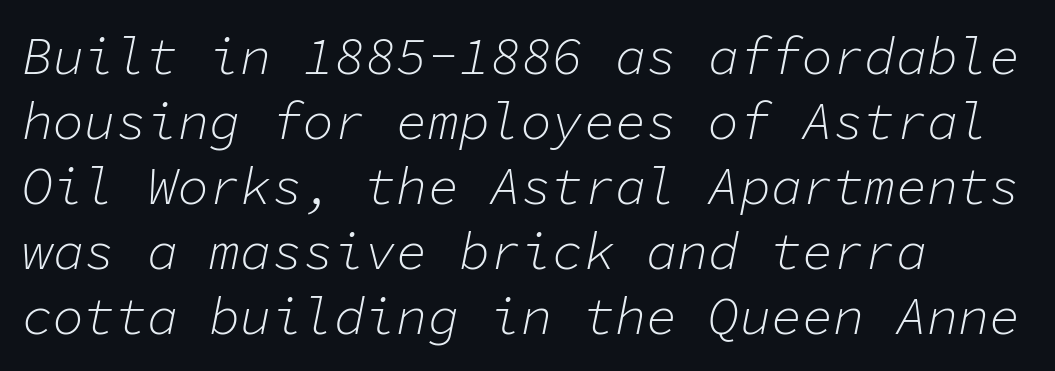
Q: Is the text bold? A: No.
Q: Is the text italic (slanted)? A: Yes, it leans right by about 11 degrees.
Q: Is the text underlined? A: No.
Q: How is the paragraph aligned? A: Left-aligned.
Q: Is the spacing between letters normal or unusually wide? A: Normal.
Q: Is the spacing between lines tight, normal or loose? A: Normal.
Q: Width (condensed, normal, or wide)? A: Normal.
Q: Stroke contrast? A: Low.
Q: x-height? A: Medium.
Q: Monospaced? A: Yes.
